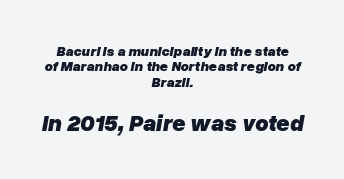
Q: Is the text bold? A: Yes.
Q: Is the text italic (slanted)? A: Yes, it leans right by about 10 degrees.
Q: Is the text underlined? A: No.
Q: How is the paragraph aligned? A: Centered.
Q: Is the spacing between letters normal or unusually wide? A: Normal.
Q: Is the spacing between lines tight, normal or loose? A: Tight.
Q: Which block of text is set in a larger size, the first (top) or the second (bottom)? A: The second (bottom) one.
